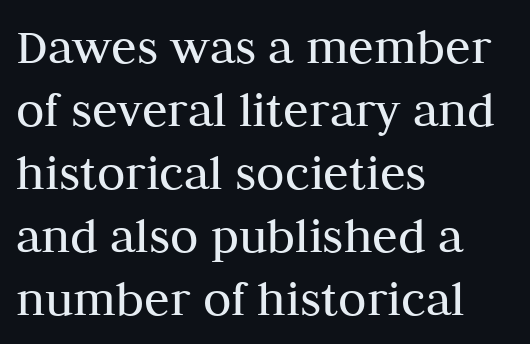
The strokes are not fattened; the text isn't bold. This sample uses plain, unmodified letter spacing. Do the characters align in a grid? No, the font is proportional. This sample is left-justified, so line endings fall wherever the words run out. Each row of text sits above clean, open space. To sum up the face: it has serifs.
